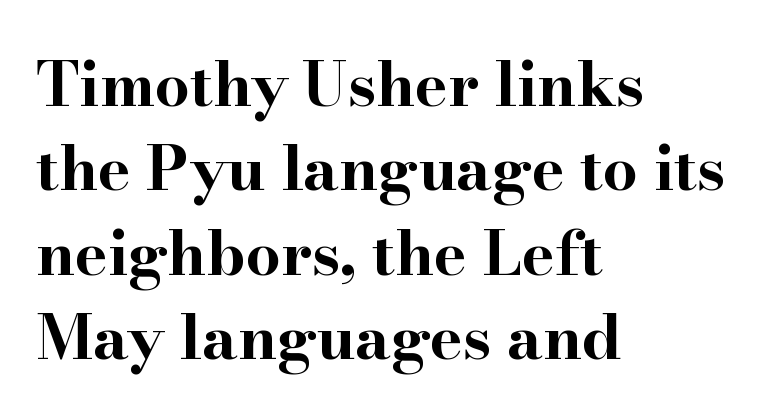
{"serif": "yes", "italic": "no", "bold": "yes", "weight": "bold", "width": "wide", "stroke_contrast": "high", "x_height": "small", "monospaced": "no", "underline": "no", "align": "left", "line_spacing": "normal", "line_spacing_ratio": 1.36, "letter_spacing": "normal", "letter_spacing_em": 0.0, "glyph_px": 62}
